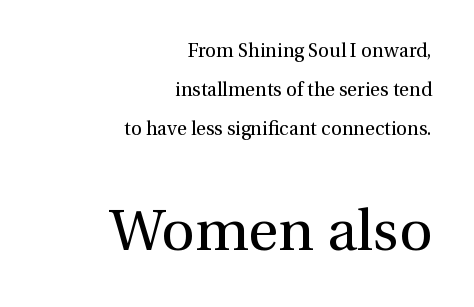
A typesetter would call this leading open, well beyond the default. Right-aligned paragraph, ragged on the left. The rendering uses natural spacing where letterforms have individual widths. Type style note: has serifs. Two sizes are in play, and the larger belongs to the second block. Ordinary non-slanted type is in use.
